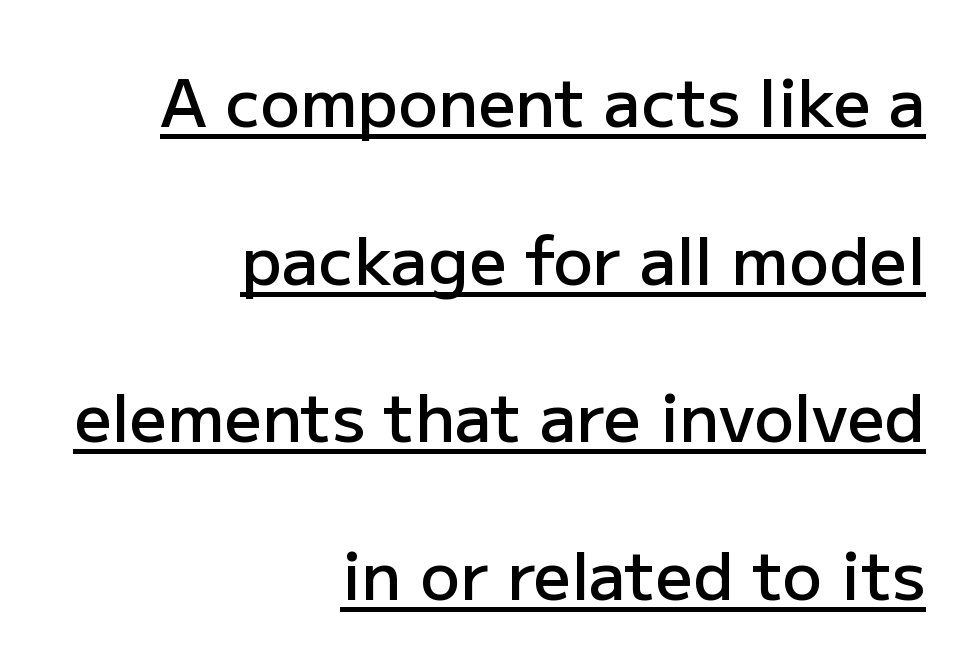
Q: Is the text bold? A: Semi-bold.
Q: Is the text italic (slanted)? A: No, it is upright.
Q: Is the typeface a serif or a sans-serif typeface? A: Sans-serif.
Q: Is the text underlined? A: Yes.
Q: How is the paragraph aligned? A: Right-aligned.
Q: Is the spacing between letters normal or unusually wide? A: Normal.
Q: Is the spacing between lines tight, normal or loose? A: Loose.
Q: Width (condensed, normal, or wide)? A: Normal.
Q: Stroke contrast? A: Low.
Q: x-height? A: Medium.
Q: Monospaced? A: No.
